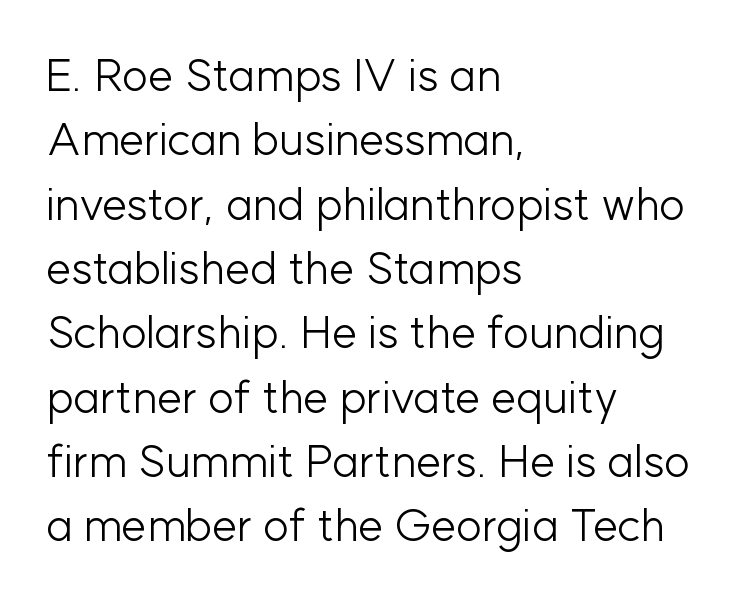
The leading is moderate, giving the passage an even texture. Short and long lines alike share a common starting point at left. Each letter's strokes conclude bluntly, with no projecting serifs. The specimen reads as upright at a glance.
